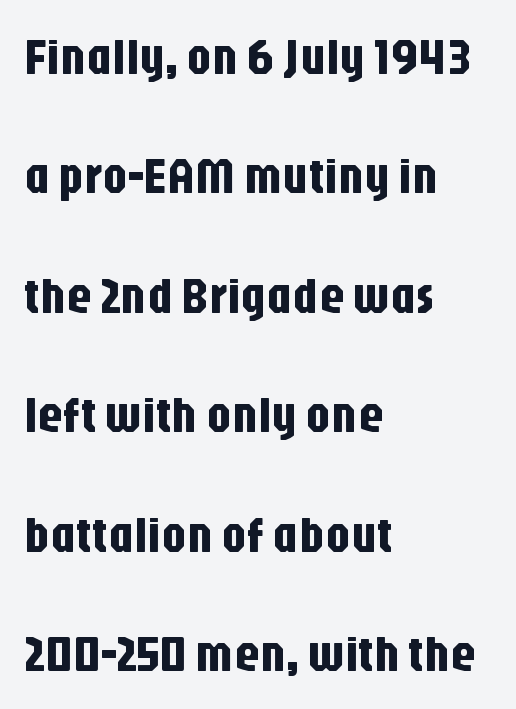
Q: Is the text italic (slanted)? A: No, it is upright.
Q: Is the typeface a serif or a sans-serif typeface? A: Sans-serif.
Q: Is the text underlined? A: No.
Q: How is the paragraph aligned? A: Left-aligned.
Q: Is the spacing between letters normal or unusually wide? A: Normal.
Q: Is the spacing between lines tight, normal or loose? A: Loose.
Q: Width (condensed, normal, or wide)? A: Condensed.
Q: Stroke contrast? A: Low.
Q: x-height? A: Large.
Q: Monospaced? A: No.
